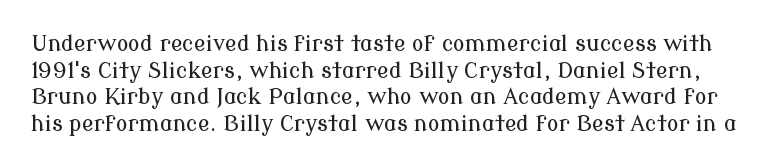
Q: Is the text italic (slanted)? A: No, it is upright.
Q: Is the text underlined? A: No.
Q: Is the spacing between letters normal or unusually wide? A: Normal.
